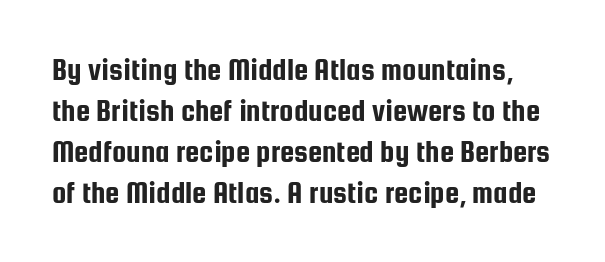
The image shows 32 px condensed sans-serif type, upright; set normal line spacing (1.28x), normal letter spacing, not underlined; low stroke contrast and a medium x-height.
